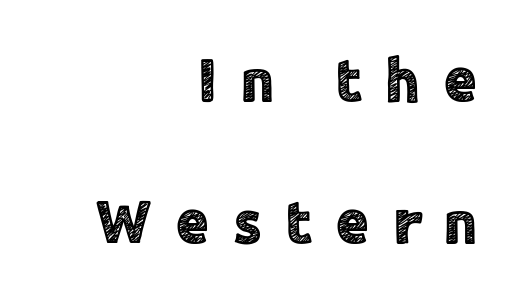
{"serif": "no", "italic": "no", "width": "normal", "x_height": "medium", "monospaced": "no", "underline": "no", "align": "right", "line_spacing": "loose", "line_spacing_ratio": 2.33, "letter_spacing": "wide", "letter_spacing_em": 0.38, "glyph_px": 61}
